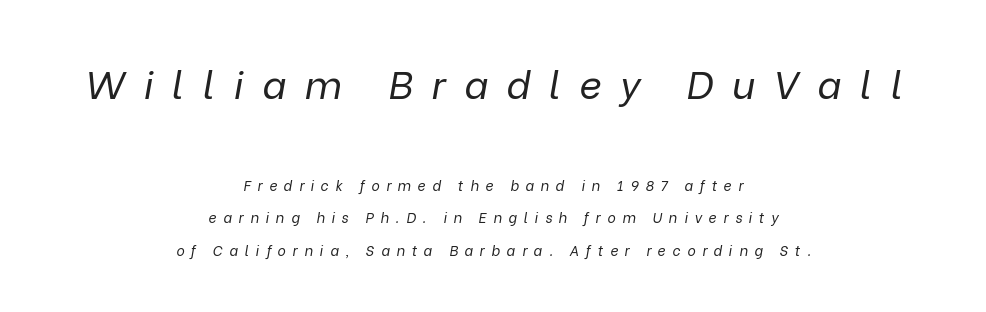
{"italic": "yes", "lean": "right", "slant_degrees": 9, "bold": "no", "weight": "regular", "width": "normal", "stroke_contrast": "low", "x_height": "medium", "monospaced": "no", "underline": "no", "align": "center", "line_spacing": "loose", "line_spacing_ratio": 2.32, "letter_spacing": "wide", "letter_spacing_em": 0.48, "larger_block": "first", "size_ratio": 2.79, "glyph_px": 39}
